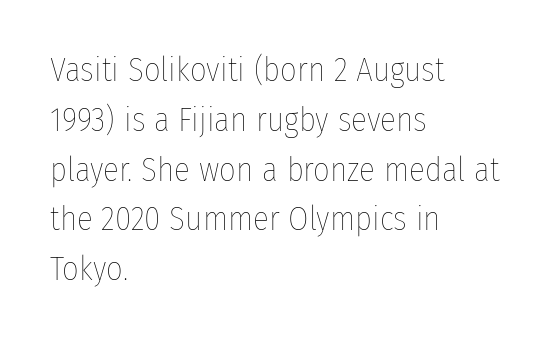
{"italic": "no", "bold": "no", "weight": "thin", "width": "condensed", "stroke_contrast": "low", "x_height": "medium", "monospaced": "no", "underline": "no", "align": "left", "line_spacing": "normal", "line_spacing_ratio": 1.51, "letter_spacing": "normal", "letter_spacing_em": 0.0, "glyph_px": 33}
